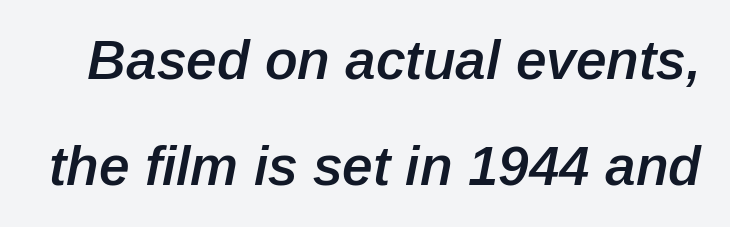
{"italic": "yes", "lean": "right", "slant_degrees": 12, "bold": "semi", "weight": "semibold", "width": "normal", "stroke_contrast": "low", "x_height": "medium", "monospaced": "no", "underline": "no", "line_spacing": "loose", "line_spacing_ratio": 1.93, "letter_spacing": "normal", "letter_spacing_em": 0.0, "glyph_px": 55}
